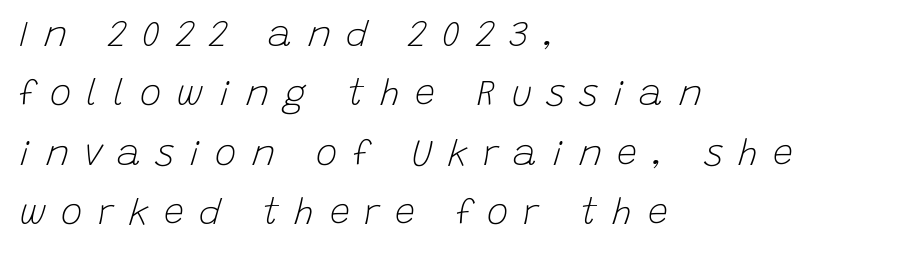
Q: Is the text bold? A: No.
Q: Is the text italic (slanted)? A: Yes, it leans right by about 15 degrees.
Q: Is the text underlined? A: No.
Q: How is the paragraph aligned? A: Left-aligned.
Q: Is the spacing between letters normal or unusually wide? A: Unusually wide.
Q: Is the spacing between lines tight, normal or loose? A: Normal.
Q: Width (condensed, normal, or wide)? A: Normal.
Q: Stroke contrast? A: Low.
Q: x-height? A: Large.
Q: Monospaced? A: No.
